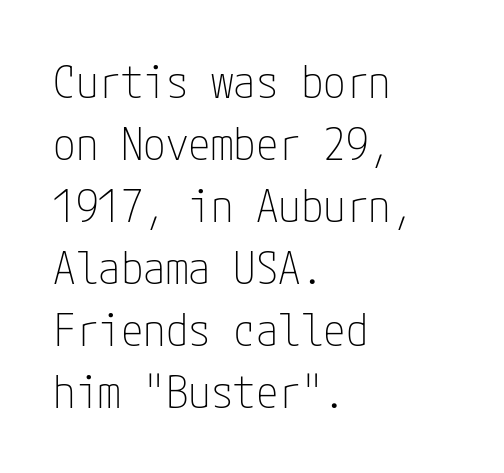
Q: Is the text bold? A: No.
Q: Is the text italic (slanted)? A: No, it is upright.
Q: Is the typeface a serif or a sans-serif typeface? A: Sans-serif.
Q: Is the text underlined? A: No.
Q: How is the paragraph aligned? A: Left-aligned.
Q: Is the spacing between letters normal or unusually wide? A: Normal.
Q: Is the spacing between lines tight, normal or loose? A: Normal.
Q: Width (condensed, normal, or wide)? A: Condensed.
Q: Stroke contrast? A: Low.
Q: x-height? A: Medium.
